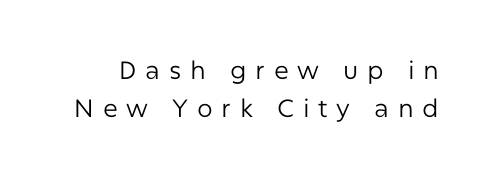
{"italic": "no", "bold": "no", "underline": "no", "line_spacing": "normal", "line_spacing_ratio": 1.53, "letter_spacing": "wide", "letter_spacing_em": 0.35, "glyph_px": 25}
